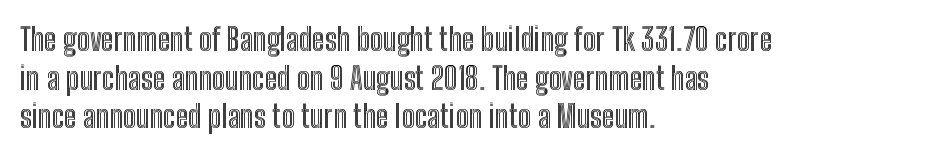
{"italic": "no", "width": "condensed", "x_height": "medium", "monospaced": "no", "underline": "no", "align": "left", "line_spacing": "normal", "line_spacing_ratio": 1.25, "letter_spacing": "normal", "letter_spacing_em": 0.0, "glyph_px": 31}
